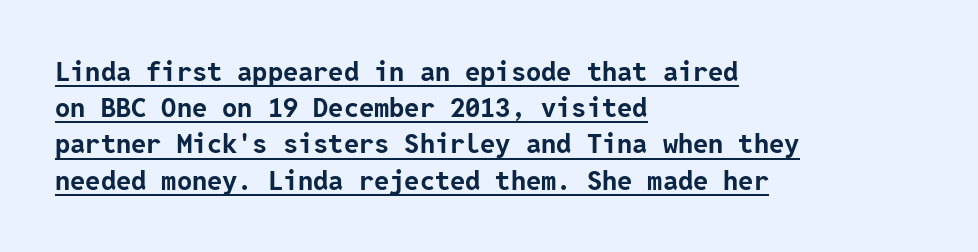
A baseline rule has been typeset under these characters. The lines in this sample share a left origin and differ only in where they stop. The specimen reads as upright at a glance. The letterforms sit shoulder to shoulder at normal distance. Weight: bold.
